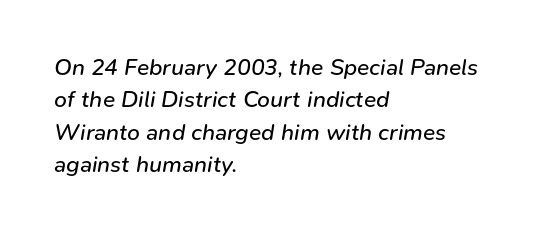
Q: Is the text bold? A: No.
Q: Is the text italic (slanted)? A: Yes, it leans right by about 9 degrees.
Q: Is the text underlined? A: No.
Q: How is the paragraph aligned? A: Left-aligned.
Q: Is the spacing between letters normal or unusually wide? A: Normal.
Q: Is the spacing between lines tight, normal or loose? A: Normal.
